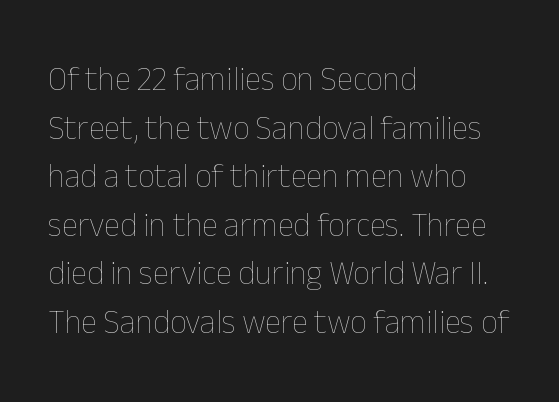
The image shows 33 px thin type, upright; set left-aligned, normal line spacing (1.47x), normal letter spacing, not underlined; low stroke contrast and a medium x-height.
